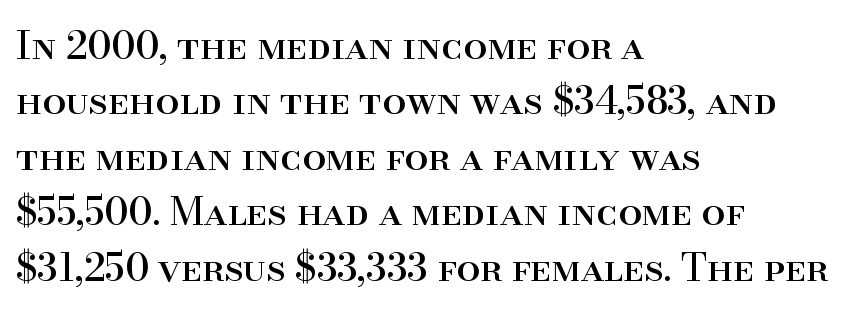
{"serif": "yes", "italic": "no", "width": "normal", "stroke_contrast": "high", "x_height": "small", "monospaced": "no", "underline": "no", "align": "left", "line_spacing": "normal", "line_spacing_ratio": 1.46, "letter_spacing": "normal", "letter_spacing_em": 0.0, "glyph_px": 38}
